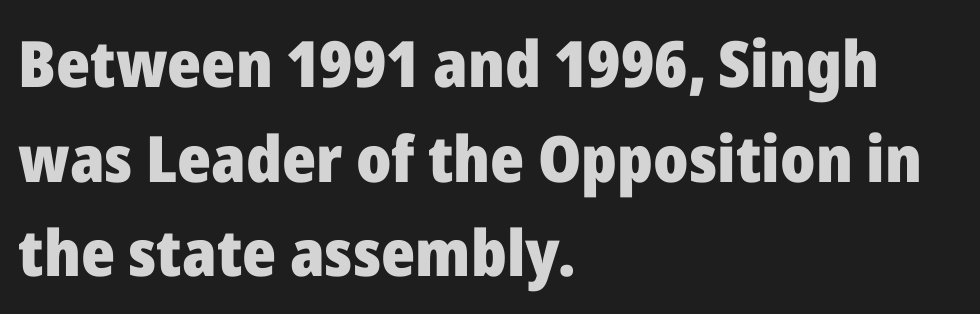
{"serif": "no", "italic": "no", "bold": "yes", "weight": "heavy", "width": "normal", "stroke_contrast": "low", "x_height": "medium", "monospaced": "no", "underline": "no", "align": "left", "line_spacing": "normal", "line_spacing_ratio": 1.48, "letter_spacing": "normal", "letter_spacing_em": 0.0, "glyph_px": 64}
